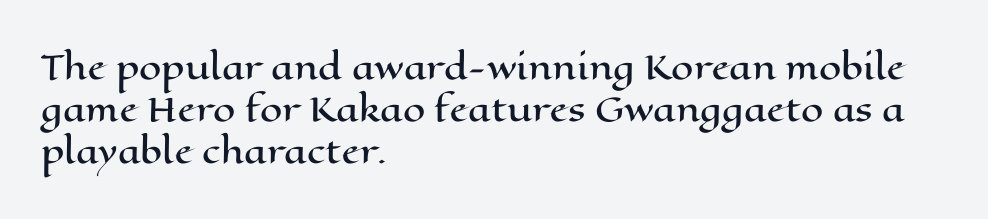
Nothing unusual about the tracking: characters are spaced as the font intends. Horizontal bands of white between lines are of average thickness. The compositor pushed each line to the left boundary. The foot of each line stays bare and open. You could not count columns in this text — the font is proportionally spaced. Is there any slant? The stems are plumb.
